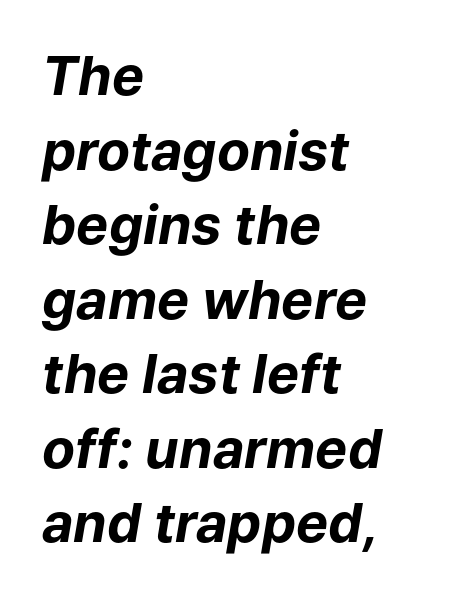
The image shows 54 px bold type, italic (leaning right); set left-aligned, normal line spacing (1.38x), normal letter spacing, not underlined; low stroke contrast and a medium x-height.
